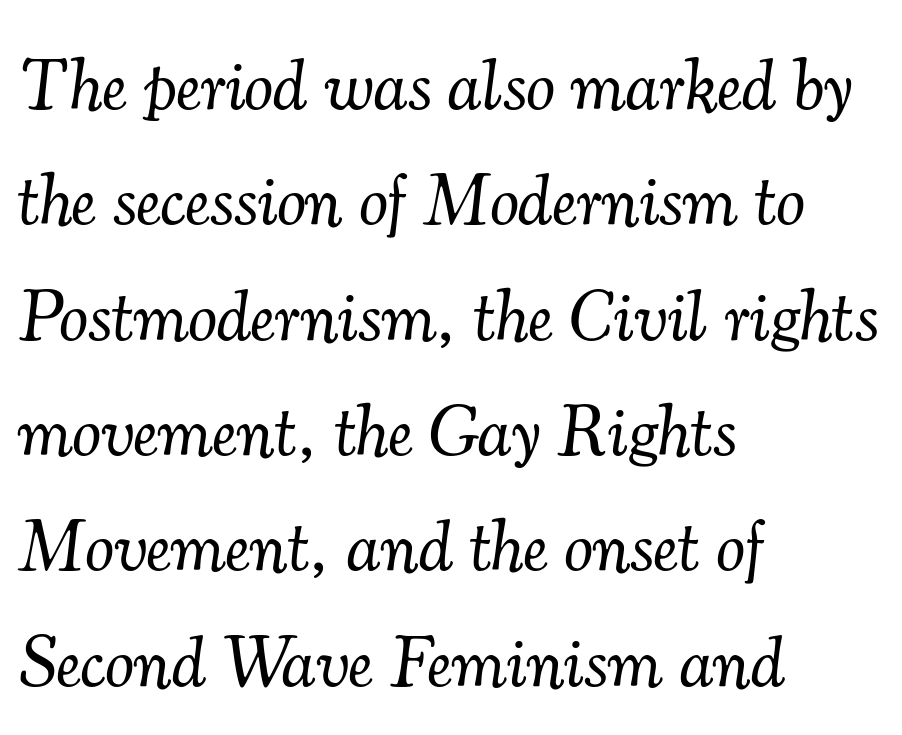
{"serif": "yes", "italic": "yes", "lean": "right", "slant_degrees": 7, "bold": "no", "weight": "light", "width": "normal", "stroke_contrast": "medium", "x_height": "small", "monospaced": "no", "underline": "no", "align": "left", "line_spacing": "normal", "line_spacing_ratio": 1.58, "letter_spacing": "normal", "letter_spacing_em": 0.0, "glyph_px": 73}
